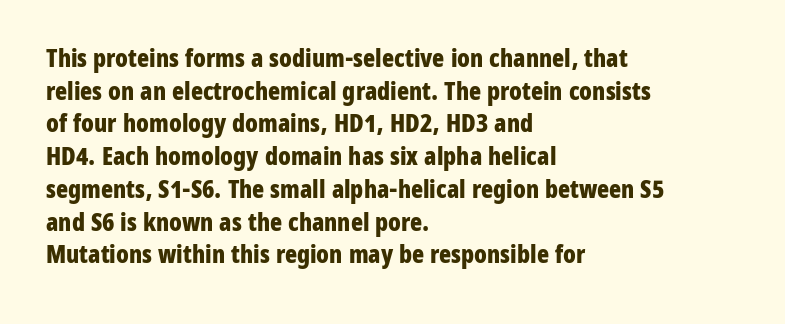
You could call the tracking neutral — neither tight nor loose. Ordinary non-slanted type is in use. Heavy, bold letterforms. Does the copy run flush right? No — it runs flush left. Regular leading.
